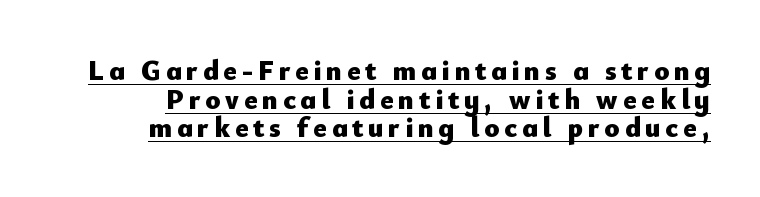
{"serif": "no", "italic": "no", "bold": "yes", "weight": "heavy", "width": "normal", "stroke_contrast": "low", "x_height": "small", "monospaced": "no", "underline": "yes", "line_spacing": "tight", "line_spacing_ratio": 1.02, "glyph_px": 28}
